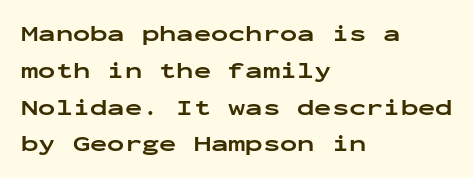
Q: Is the text bold? A: Yes.
Q: Is the text italic (slanted)? A: No, it is upright.
Q: Is the text underlined? A: No.
Q: How is the paragraph aligned? A: Left-aligned.
Q: Is the spacing between letters normal or unusually wide? A: Normal.
Q: Is the spacing between lines tight, normal or loose? A: Normal.
